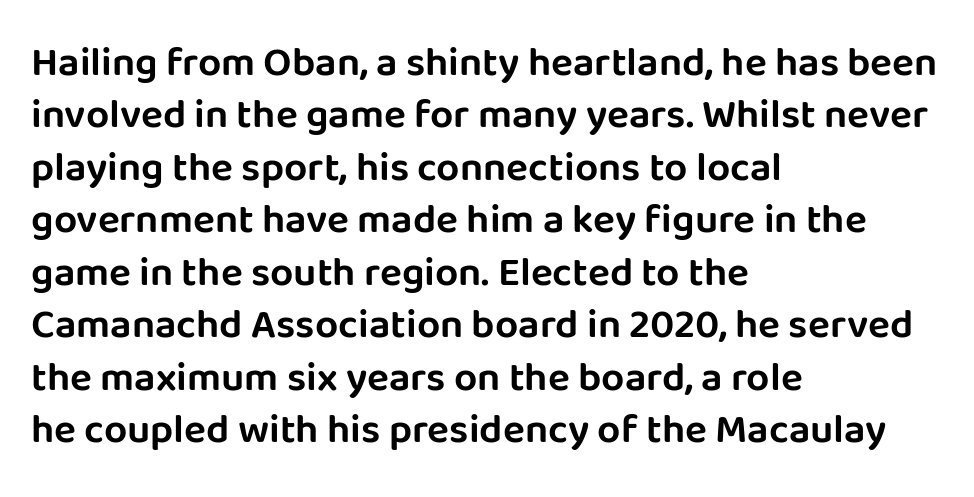
The image shows 41 px sans-serif type, upright; set left-aligned, normal line spacing (1.28x), normal letter spacing, not underlined; low stroke contrast and a large x-height.
